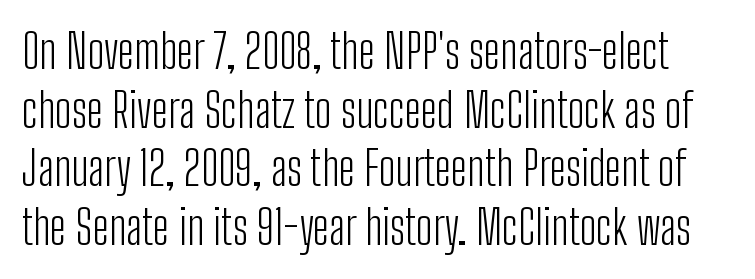
The image shows 47 px light, condensed sans-serif type, upright; set normal line spacing (1.25x), normal letter spacing, not underlined; low stroke contrast and a medium x-height.
